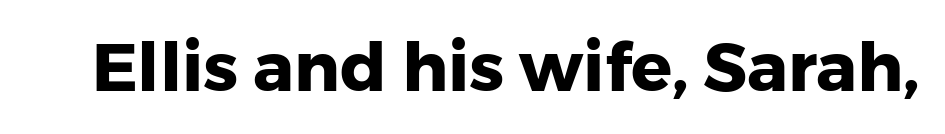
Plain, unruled lines of type. Looks like regular typesetting: each glyph gets only the width it needs. Designer's note — italics off, roman on. This is sans-serif lettering, the kind often seen on screens and signage.
